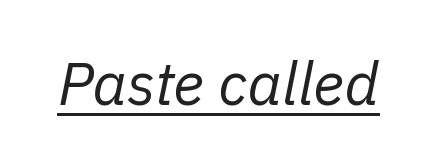
Summary of weight: not heavy and not bold. This sample uses plain, unmodified letter spacing. Somebody hit Ctrl+U on this one — the words are underlined. The typography opts for an oblique posture over an upright one. The rendering uses natural spacing where letterforms have individual widths.
